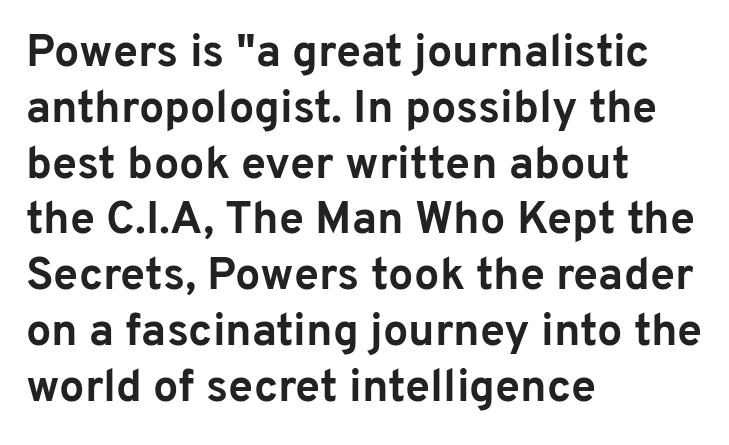
The letters stand straight up with perfectly vertical stems. Looks like regular typesetting: each glyph gets only the width it needs. Nobody drew a line under any word here. Line beginnings align vertically; line endings do not. A dark, heavy texture on the line: the type is bold.
